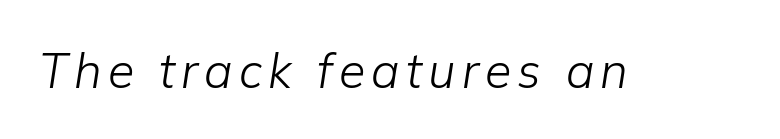
{"italic": "yes", "lean": "right", "slant_degrees": 9, "bold": "no", "weight": "light", "width": "normal", "stroke_contrast": "low", "x_height": "medium", "monospaced": "no", "underline": "no", "glyph_px": 48}
